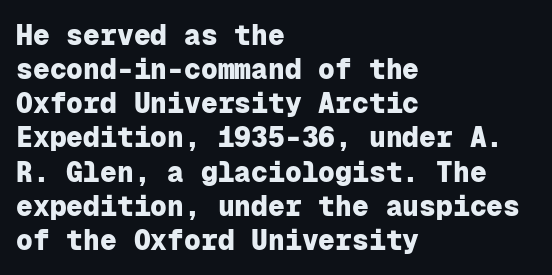
Q: Is the text bold? A: Yes.
Q: Is the text italic (slanted)? A: No, it is upright.
Q: Is the typeface a serif or a sans-serif typeface? A: Sans-serif.
Q: Is the text underlined? A: No.
Q: How is the paragraph aligned? A: Left-aligned.
Q: Is the spacing between letters normal or unusually wide? A: Normal.
Q: Width (condensed, normal, or wide)? A: Normal.
Q: Stroke contrast? A: Low.
Q: x-height? A: Medium.
Q: Monospaced? A: Yes.
